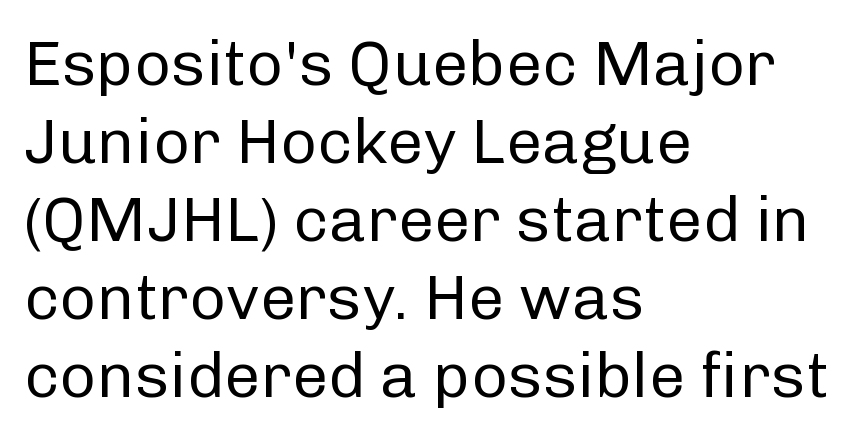
Q: Is the text bold? A: No.
Q: Is the text italic (slanted)? A: No, it is upright.
Q: Is the typeface a serif or a sans-serif typeface? A: Sans-serif.
Q: Is the text underlined? A: No.
Q: How is the paragraph aligned? A: Left-aligned.
Q: Is the spacing between letters normal or unusually wide? A: Normal.
Q: Width (condensed, normal, or wide)? A: Normal.
Q: Stroke contrast? A: Low.
Q: x-height? A: Medium.
Q: Monospaced? A: No.
